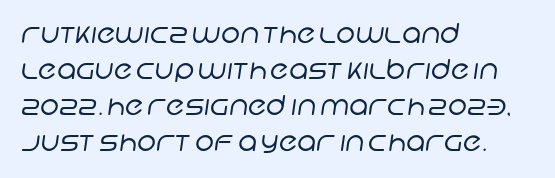
Plain, unruled lines of type. The tracking reads as untouched default to a designer's eye. Typeset ragged right — the left edge is the straight one. A light-to-regular cut is what we see here.
